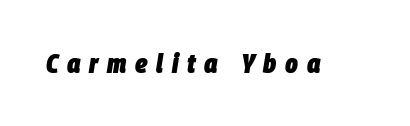
{"italic": "yes", "lean": "right", "slant_degrees": 9, "bold": "yes", "underline": "no", "letter_spacing": "wide", "letter_spacing_em": 0.32, "glyph_px": 27}
